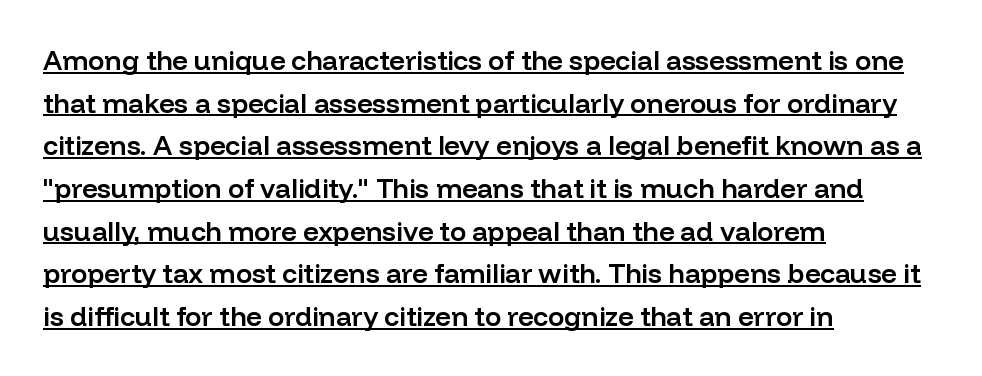
{"italic": "no", "bold": "semi", "underline": "yes", "align": "left", "line_spacing": "normal", "line_spacing_ratio": 1.58, "letter_spacing": "normal", "letter_spacing_em": 0.0, "glyph_px": 27}
